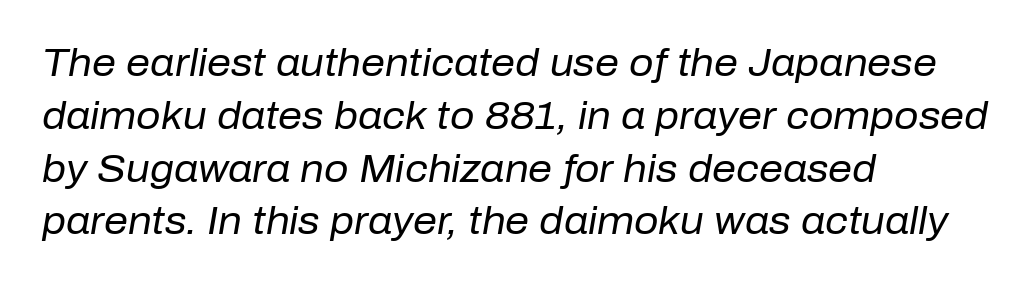
The specimen omits any rule beneath the text block's lines. The rag falls on the right side of this text block. This rendering leaves character spacing at its baseline value. A typesetter would call this leading conventional body-copy spacing. No extra ink here — the face is not bold.
